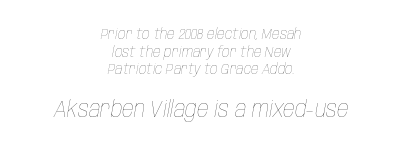
{"italic": "yes", "lean": "right", "slant_degrees": 10, "bold": "no", "underline": "no", "align": "center", "line_spacing_ratio": 1.17, "letter_spacing": "normal", "letter_spacing_em": 0.0, "larger_block": "second", "size_ratio": 1.53, "glyph_px": 23}
